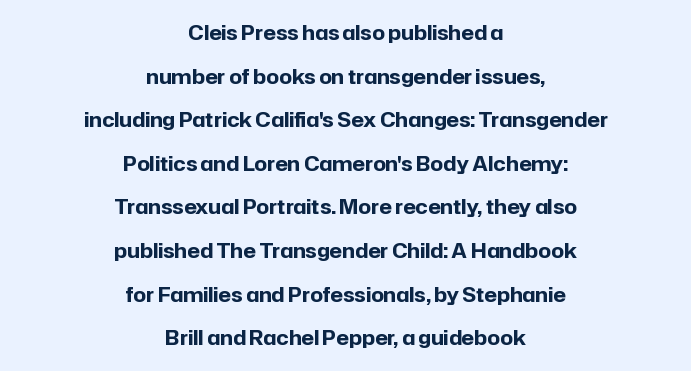
Q: Is the text bold? A: Yes.
Q: Is the text italic (slanted)? A: No, it is upright.
Q: Is the text underlined? A: No.
Q: How is the paragraph aligned? A: Centered.
Q: Is the spacing between letters normal or unusually wide? A: Normal.
Q: Is the spacing between lines tight, normal or loose? A: Loose.
